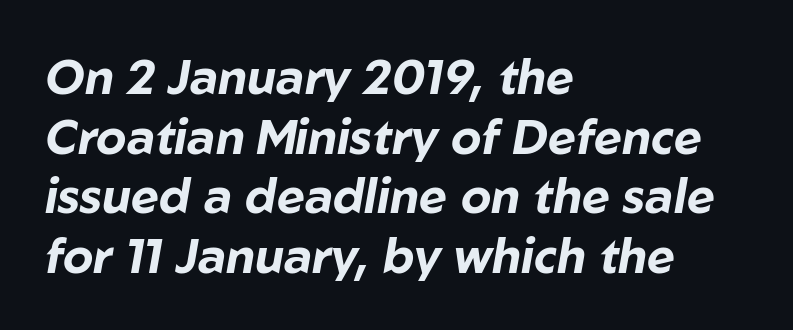
The image shows 48 px bold type, italic (leaning right); set left-aligned, line spacing 1.24x, normal letter spacing, not underlined; low stroke contrast and a medium x-height.
